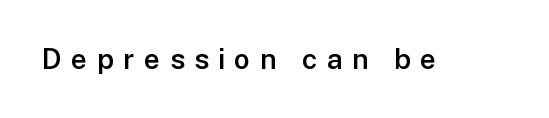
The image shows 28 px semibold sans-serif type, upright; set unusually wide letter spacing (+0.34 em), not underlined; low stroke contrast and a medium x-height.
